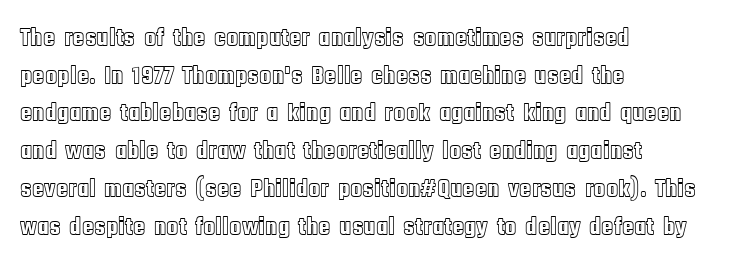
Descender tails drop into unmarked territory. If you drew a ruler down the left edge, every line would touch it. Nope, not italic — everything's standing straight. Successive baselines arrive at the customary interval. Tracking value appears to be zero — textbook default spacing.
